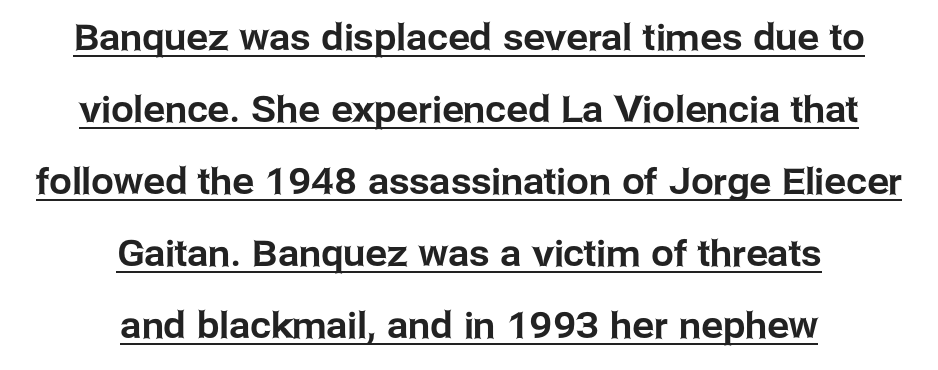
The image shows 36 px sans-serif type, upright; set centered, loose line spacing (2.0x), normal letter spacing, underlined; low stroke contrast and a medium x-height.
